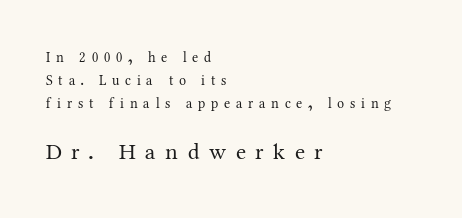
The typesetter chose a ragged-right arrangement here. Think standard paragraph weight, or any step lighter than that. Upright lettering throughout. These lines have a slow, spaced-out rhythm from letter to letter. The passage shown is not underscored anywhere.
